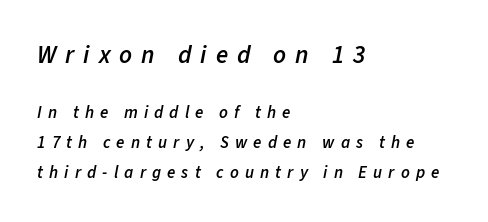
The typography opts for an oblique posture over an upright one. The letters in the upper block stand taller than those in the block below. The letters are spread apart with noticeably loose tracking. Summary of weight: moderately heavy, a semibold. These lines are set flush left with a ragged right edge. Words float on clear page, feet unadorned.
